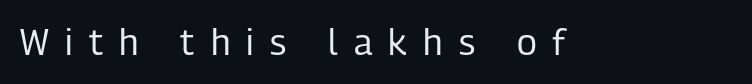
Q: Is the text bold? A: No.
Q: Is the text italic (slanted)? A: No, it is upright.
Q: Is the typeface a serif or a sans-serif typeface? A: Sans-serif.
Q: Is the text underlined? A: No.
Q: Is the spacing between letters normal or unusually wide? A: Unusually wide.
Q: Width (condensed, normal, or wide)? A: Condensed.
Q: Stroke contrast? A: Low.
Q: x-height? A: Medium.
Q: Monospaced? A: No.
